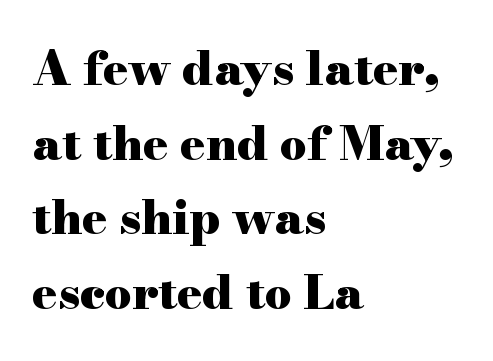
{"serif": "yes", "italic": "no", "bold": "yes", "weight": "heavy", "width": "wide", "stroke_contrast": "high", "x_height": "small", "monospaced": "no", "underline": "no", "align": "left", "line_spacing": "normal", "line_spacing_ratio": 1.59, "letter_spacing": "normal", "letter_spacing_em": 0.0, "glyph_px": 47}
